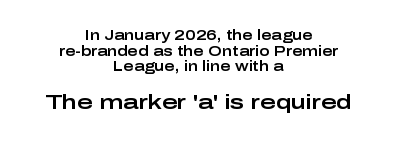
The image shows 21 px text type, upright; set centered, tight line spacing (1.11x), normal letter spacing, not underlined; the second (bottom) block is 1.5x larger.
